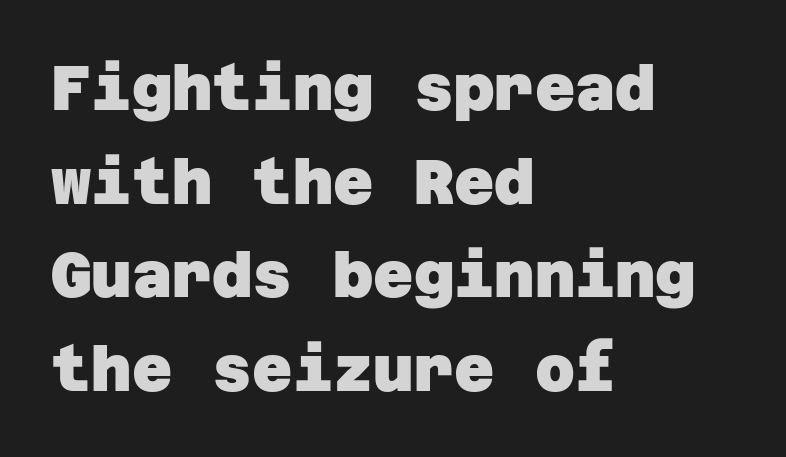
Examine the stroke ends and you'll find no serifs. No word sits above an underline. The block of text has a typical density, with ordinary space between rows. The sample has been set heavy, in full bold.
